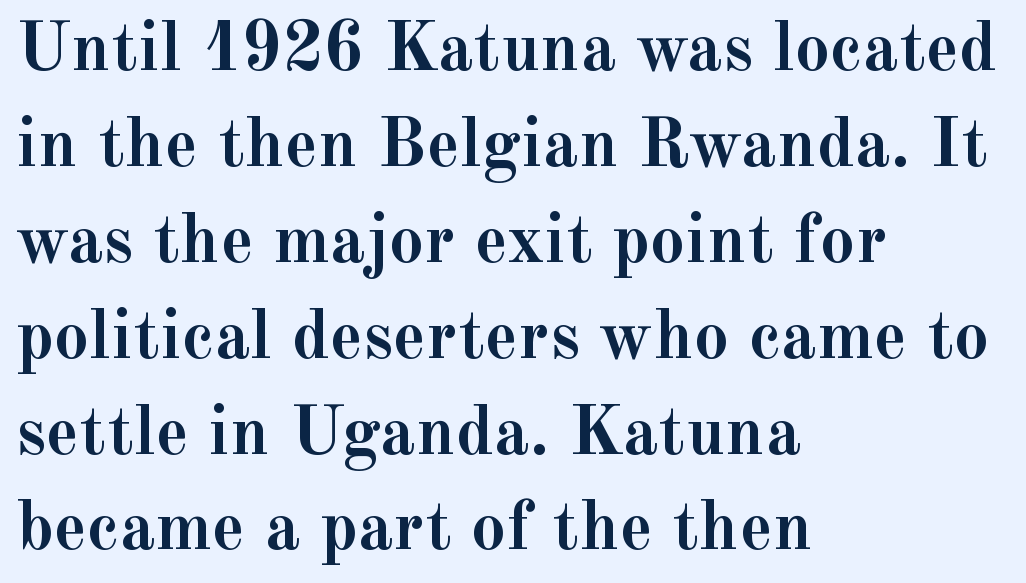
{"serif": "yes", "italic": "no", "bold": "yes", "weight": "semibold", "width": "normal", "x_height": "small", "monospaced": "no", "underline": "no", "align": "left", "line_spacing": "normal", "line_spacing_ratio": 1.37, "letter_spacing": "normal", "letter_spacing_em": 0.0, "glyph_px": 70}
